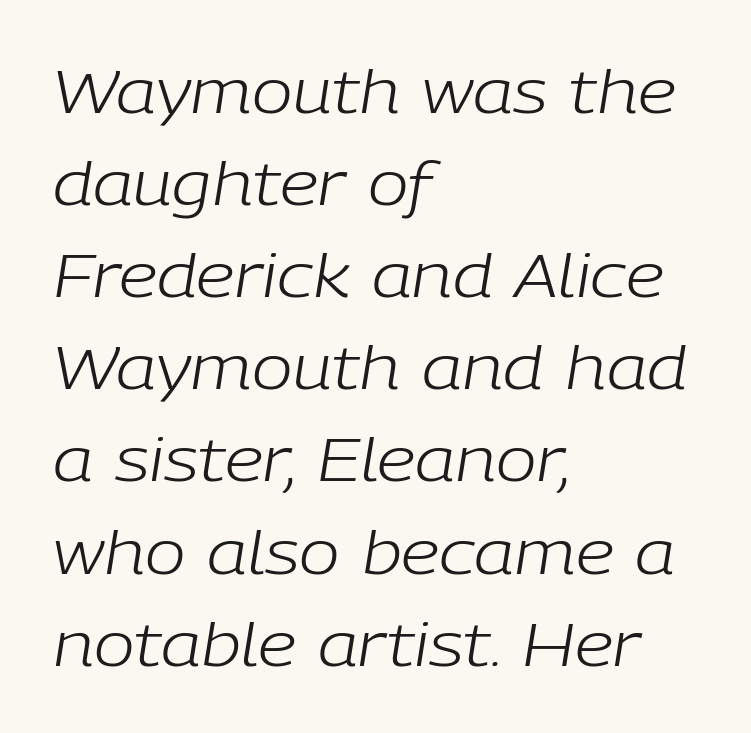
Q: Is the text bold? A: No.
Q: Is the text italic (slanted)? A: Yes, it leans right by about 9 degrees.
Q: Is the text underlined? A: No.
Q: How is the paragraph aligned? A: Left-aligned.
Q: Is the spacing between letters normal or unusually wide? A: Normal.
Q: Is the spacing between lines tight, normal or loose? A: Normal.
Q: Width (condensed, normal, or wide)? A: Normal.
Q: Stroke contrast? A: Low.
Q: x-height? A: Medium.
Q: Monospaced? A: No.
